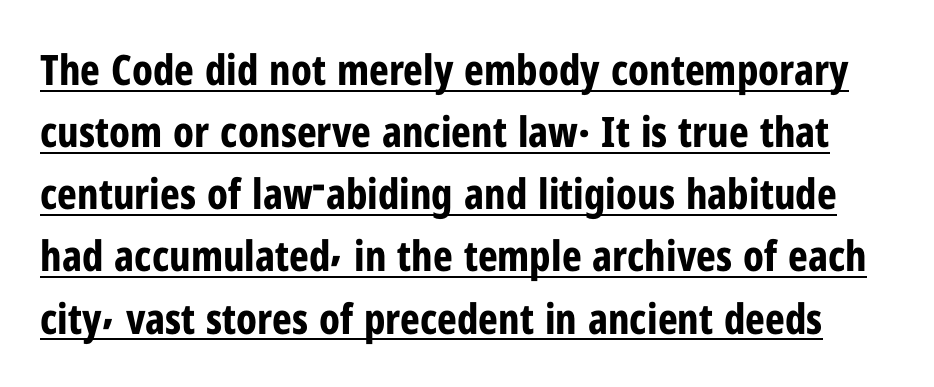
{"serif": "no", "italic": "no", "bold": "yes", "weight": "bold", "width": "condensed", "stroke_contrast": "low", "x_height": "medium", "monospaced": "no", "underline": "yes", "line_spacing": "normal", "line_spacing_ratio": 1.48, "letter_spacing": "normal", "letter_spacing_em": 0.0, "glyph_px": 42}
